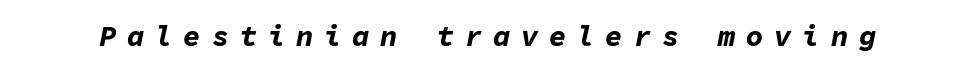
The image shows 29 px bold type, italic (leaning right), monospaced; set unusually wide letter spacing (+0.37 em), not underlined; low stroke contrast and a medium x-height.
